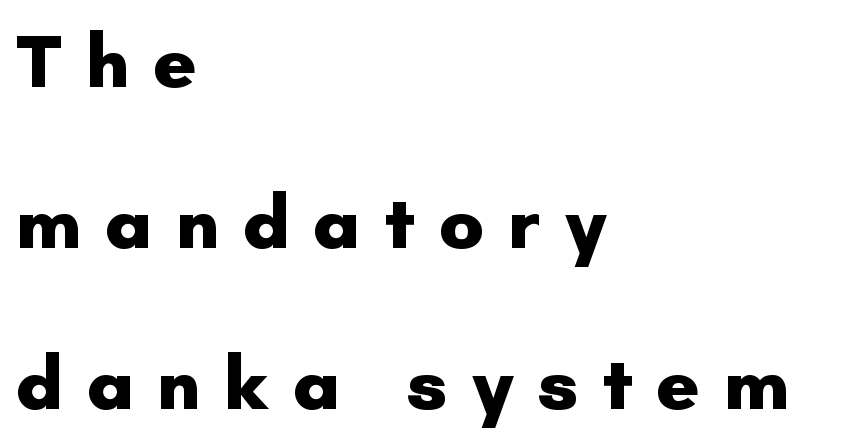
Q: Is the text bold? A: Yes.
Q: Is the text italic (slanted)? A: No, it is upright.
Q: Is the typeface a serif or a sans-serif typeface? A: Sans-serif.
Q: Is the text underlined? A: No.
Q: How is the paragraph aligned? A: Left-aligned.
Q: Is the spacing between letters normal or unusually wide? A: Unusually wide.
Q: Is the spacing between lines tight, normal or loose? A: Loose.
Q: Width (condensed, normal, or wide)? A: Normal.
Q: Stroke contrast? A: Low.
Q: x-height? A: Small.
Q: Monospaced? A: No.
